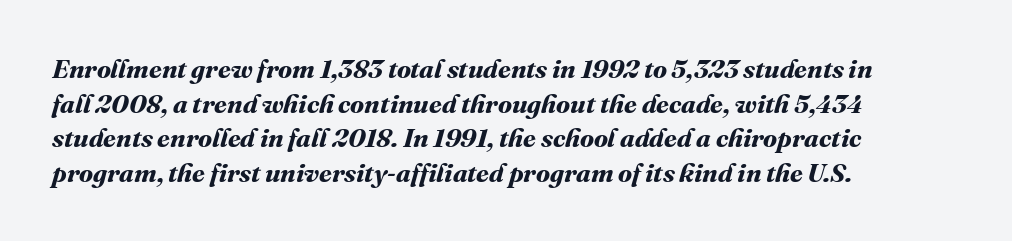
The image shows 26 px bold type; set left-aligned, normal line spacing (1.33x), normal letter spacing, not underlined.
